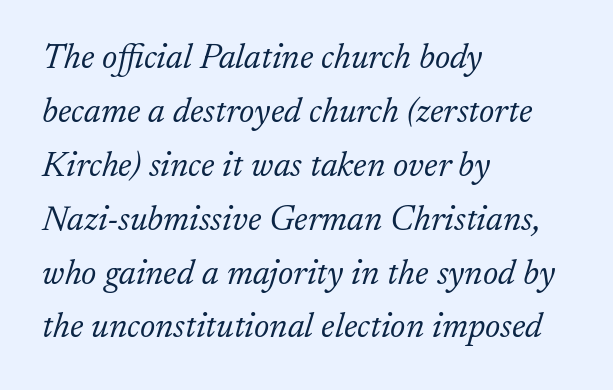
The image shows 35 px light serif type, italic (leaning right); set left-aligned, normal line spacing (1.54x), normal letter spacing, not underlined; low stroke contrast and a small x-height.
